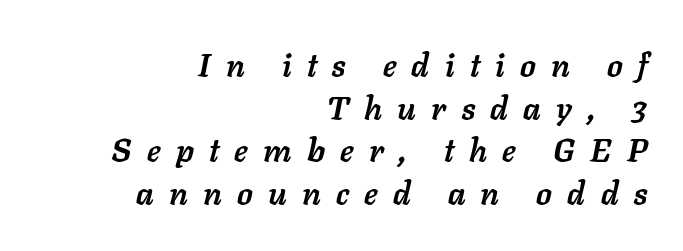
The face used here is rendered with a markedly widened letterfit. The block of text has a typical density, with ordinary space between rows. A typesetter would call this proportional, since set widths differ per character. The space beneath each line is pristine and unruled. Look at the stroke-to-counter ratio: heavy, a bold. Looking at the ascenders, they clearly lean.
